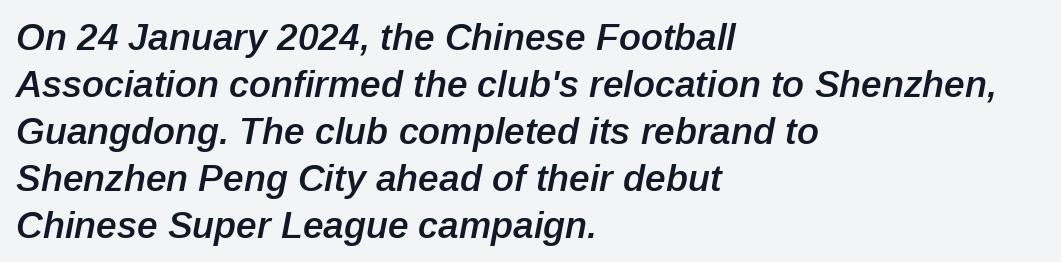
Students, this is semibold: more ink than regular, less than bold. Quick note: underline off. The text block is weighted toward the left margin, trailing off unevenly rightward. The lettering tilts uniformly, giving the passage an italic look.
